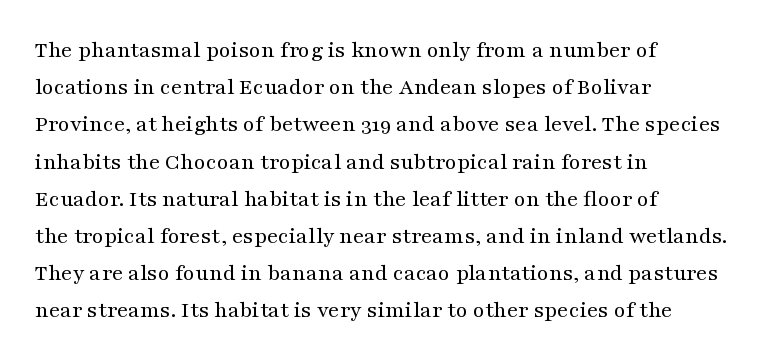
The image shows 24 px text type, upright; set left-aligned, normal line spacing (1.55x), normal letter spacing, not underlined.
